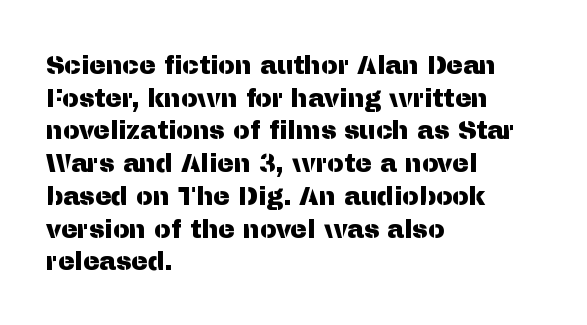
Q: Is the text italic (slanted)? A: No, it is upright.
Q: Is the text underlined? A: No.
Q: How is the paragraph aligned? A: Left-aligned.
Q: Is the spacing between letters normal or unusually wide? A: Normal.
Q: Is the spacing between lines tight, normal or loose? A: Normal.
